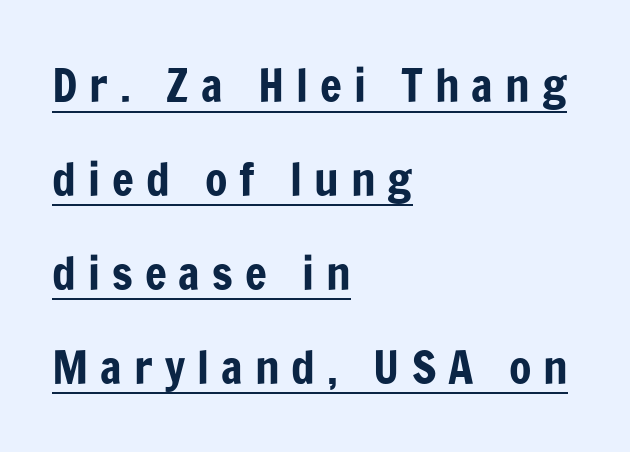
{"serif": "no", "italic": "no", "width": "condensed", "stroke_contrast": "low", "x_height": "medium", "monospaced": "no", "underline": "yes", "align": "left", "line_spacing": "loose", "line_spacing_ratio": 2.04, "letter_spacing": "wide", "letter_spacing_em": 0.26, "glyph_px": 46}
